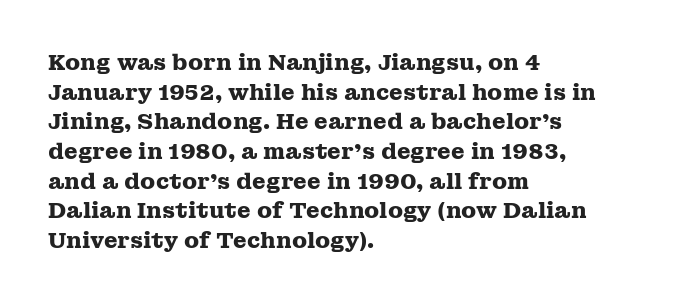
Q: Is the text bold? A: Yes.
Q: Is the text italic (slanted)? A: No, it is upright.
Q: Is the text underlined? A: No.
Q: How is the paragraph aligned? A: Left-aligned.
Q: Is the spacing between letters normal or unusually wide? A: Normal.
Q: Is the spacing between lines tight, normal or loose? A: Normal.
